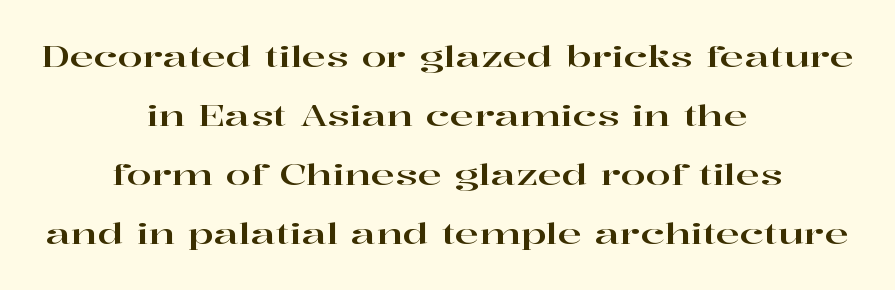
The image shows 29 px wide serif type, upright; set centered, loose line spacing (2.04x), normal letter spacing, not underlined; high stroke contrast and a medium x-height.
